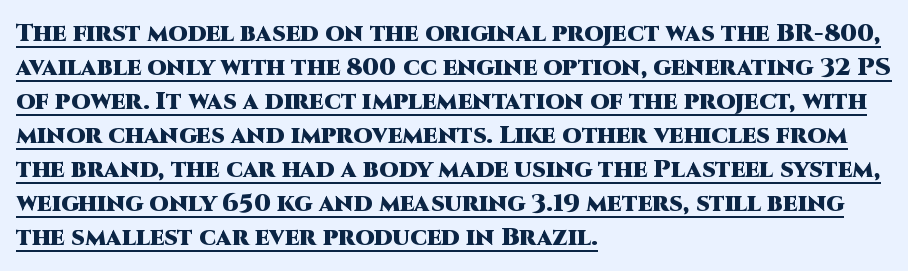
Q: Is the text bold? A: Yes.
Q: Is the text italic (slanted)? A: No, it is upright.
Q: Is the text underlined? A: Yes.
Q: How is the paragraph aligned? A: Left-aligned.
Q: Is the spacing between letters normal or unusually wide? A: Normal.
Q: Is the spacing between lines tight, normal or loose? A: Normal.
